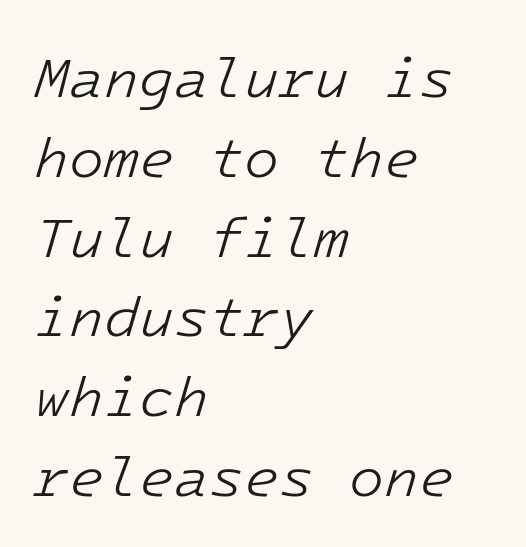
Q: Is the text bold? A: No.
Q: Is the text italic (slanted)? A: Yes, it leans right by about 16 degrees.
Q: Is the text underlined? A: No.
Q: How is the paragraph aligned? A: Left-aligned.
Q: Is the spacing between letters normal or unusually wide? A: Normal.
Q: Is the spacing between lines tight, normal or loose? A: Normal.
Q: Width (condensed, normal, or wide)? A: Normal.
Q: Stroke contrast? A: Low.
Q: x-height? A: Medium.
